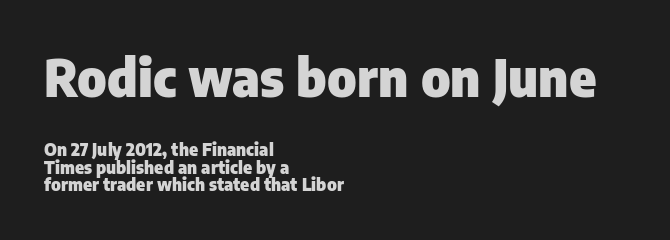
The image shows 51 px heavy sans-serif type, upright; set left-aligned, tight line spacing (1.04x), normal letter spacing, not underlined; the first (top) block is 3.0x larger; low stroke contrast and a medium x-height.
